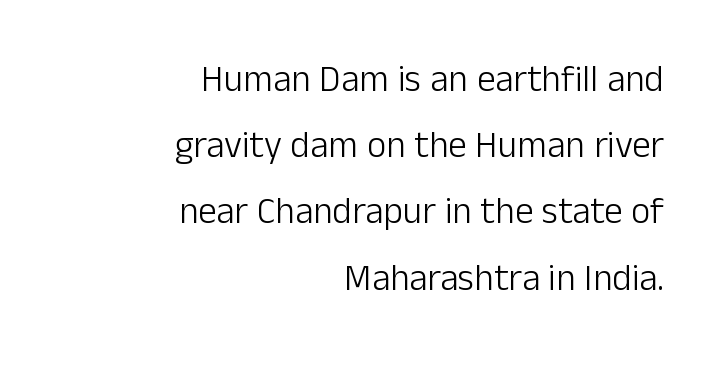
{"serif": "no", "italic": "no", "bold": "no", "weight": "light", "width": "normal", "stroke_contrast": "low", "x_height": "medium", "monospaced": "no", "underline": "no", "align": "right", "line_spacing_ratio": 1.79, "letter_spacing": "normal", "letter_spacing_em": 0.0, "glyph_px": 37}
